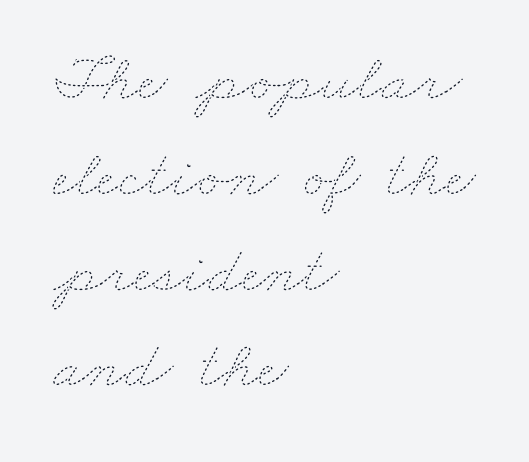
{"bold": "no", "weight": "thin", "width": "wide", "stroke_contrast": "low", "x_height": "small", "monospaced": "no", "underline": "no", "align": "left", "line_spacing": "normal", "line_spacing_ratio": 1.43, "letter_spacing": "normal", "letter_spacing_em": 0.0, "glyph_px": 67}
